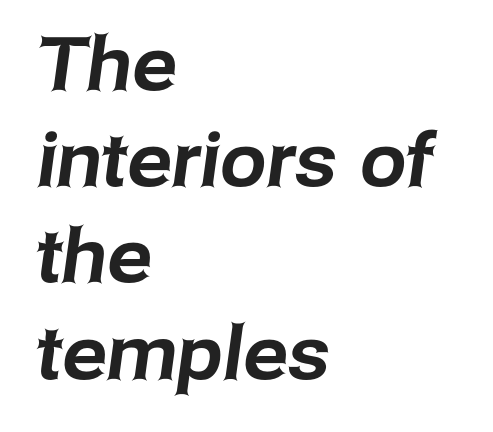
The image shows 74 px sans-serif type; set left-aligned, normal line spacing (1.3x), normal letter spacing, not underlined; low stroke contrast and a medium x-height.
